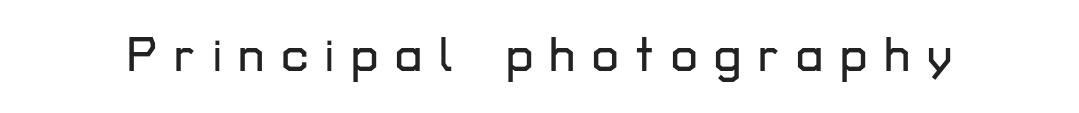
Plain, unruled lines of type. You can tell it's not italic because the verticals are truly vertical. I'd call this a sans setting — the letters go barefoot. The face used here is rendered with a markedly widened letterfit.
